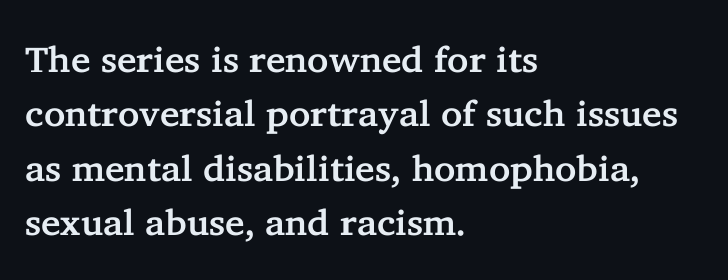
Q: Is the text italic (slanted)? A: No, it is upright.
Q: Is the typeface a serif or a sans-serif typeface? A: Serif.
Q: Is the text underlined? A: No.
Q: How is the paragraph aligned? A: Left-aligned.
Q: Is the spacing between letters normal or unusually wide? A: Normal.
Q: Is the spacing between lines tight, normal or loose? A: Normal.
Q: Width (condensed, normal, or wide)? A: Normal.
Q: Stroke contrast? A: Low.
Q: x-height? A: Medium.
Q: Monospaced? A: No.
